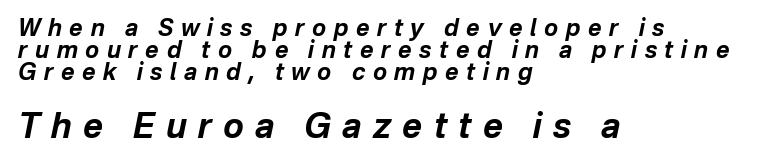
Q: Is the text bold? A: Yes.
Q: Is the text italic (slanted)? A: Yes, it leans right by about 12 degrees.
Q: Is the text underlined? A: No.
Q: How is the paragraph aligned? A: Left-aligned.
Q: Is the spacing between letters normal or unusually wide? A: Unusually wide.
Q: Is the spacing between lines tight, normal or loose? A: Tight.
Q: Which block of text is set in a larger size, the first (top) or the second (bottom)? A: The second (bottom) one.
Q: Width (condensed, normal, or wide)? A: Normal.
Q: Stroke contrast? A: Low.
Q: x-height? A: Medium.
Q: Monospaced? A: No.
